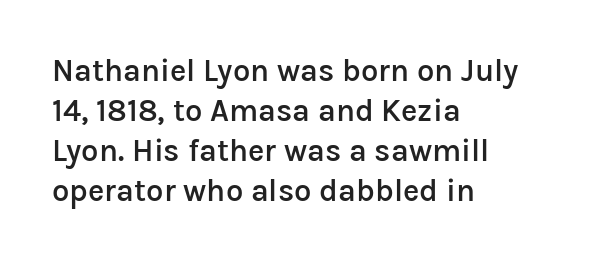
The rendering uses a moderate line-height, typical for paragraphs. The rendering keeps characters at their native spacing. When letters stand straight like this, we call the style roman or upright. Its strokes are somewhat broadened, the hallmark of semibold type. This sample has the flowing, uneven cadence of proportional lettering. The type family on display is of the sans-serif kind.
